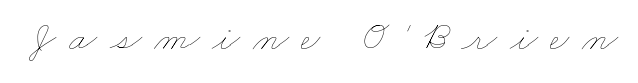
Honestly, there is no underline to notice here at all. Weight: not bold — regular or lighter. The passage shown has open, widely tracked lettering throughout. Think of a printed novel: that variable character pitch is what you see here.
